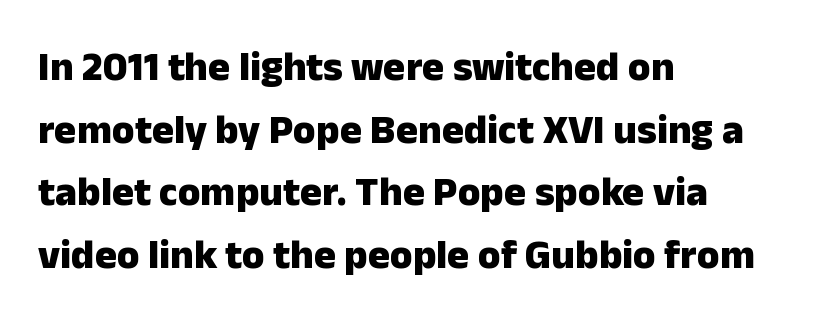
{"serif": "no", "italic": "no", "bold": "yes", "weight": "heavy", "width": "normal", "stroke_contrast": "low", "x_height": "medium", "monospaced": "no", "underline": "no", "align": "left", "line_spacing": "normal", "line_spacing_ratio": 1.53, "letter_spacing": "normal", "letter_spacing_em": 0.0, "glyph_px": 41}
